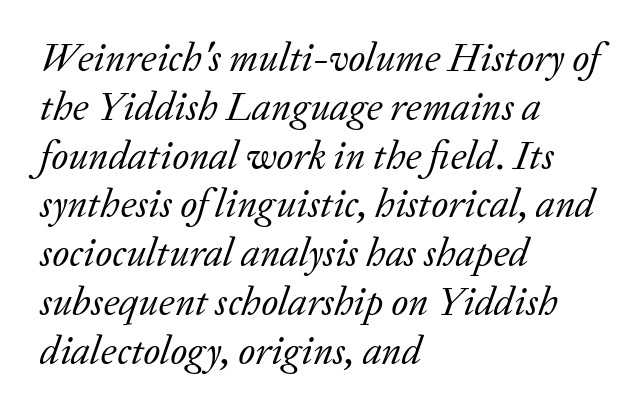
Beneath every word, the page is bare. These lines are rendered in a variable-pitch font. Is this a sans? No — the strokes have serifs. The text carries the slant typical of an italic or oblique font. Nothing unusual about the tracking: characters are spaced as the font intends.
